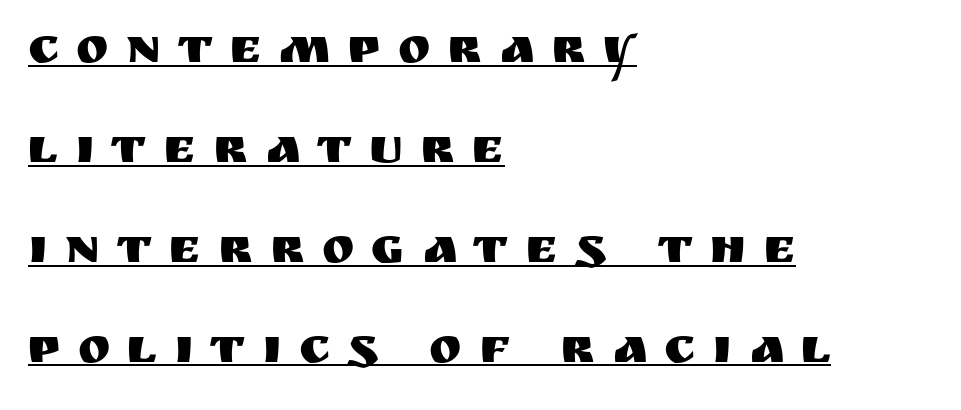
Q: Is the text italic (slanted)? A: No, it is upright.
Q: Is the typeface a serif or a sans-serif typeface? A: Sans-serif.
Q: Is the text underlined? A: Yes.
Q: How is the paragraph aligned? A: Left-aligned.
Q: Is the spacing between letters normal or unusually wide? A: Unusually wide.
Q: Is the spacing between lines tight, normal or loose? A: Loose.
Q: Width (condensed, normal, or wide)? A: Normal.
Q: Stroke contrast? A: Medium.
Q: x-height? A: Large.
Q: Monospaced? A: No.
